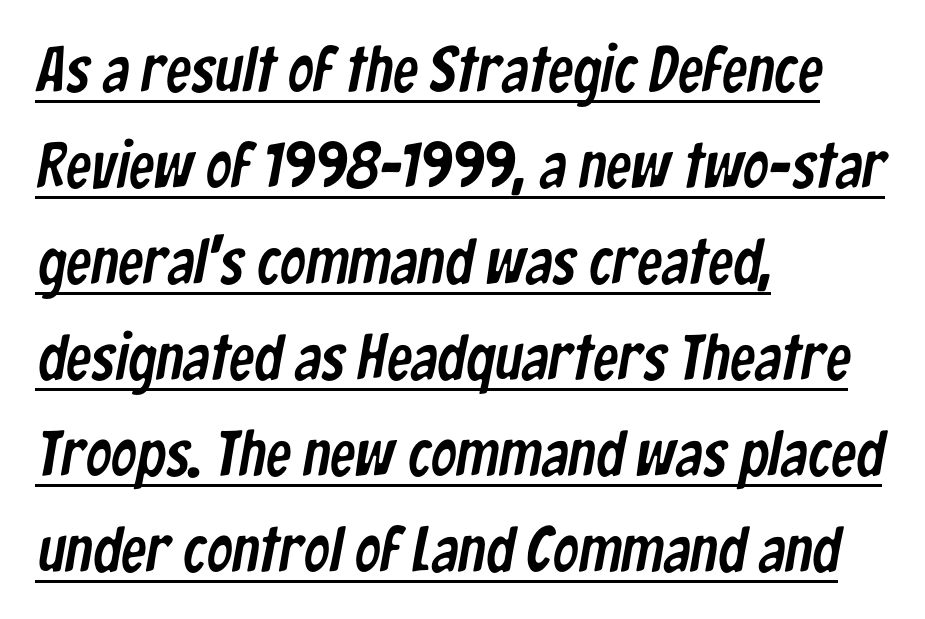
The image shows 64 px condensed sans-serif type; set left-aligned, normal line spacing (1.5x), normal letter spacing, underlined; low stroke contrast and a medium x-height.
